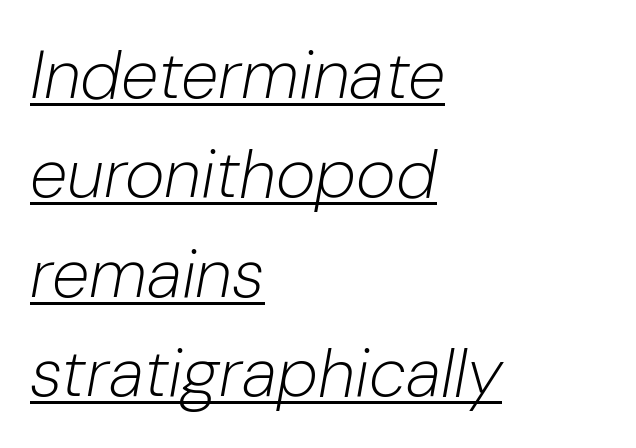
Q: Is the text bold? A: No.
Q: Is the text italic (slanted)? A: Yes, it leans right by about 10 degrees.
Q: Is the text underlined? A: Yes.
Q: How is the paragraph aligned? A: Left-aligned.
Q: Is the spacing between letters normal or unusually wide? A: Normal.
Q: Is the spacing between lines tight, normal or loose? A: Normal.
Q: Width (condensed, normal, or wide)? A: Normal.
Q: Stroke contrast? A: Low.
Q: x-height? A: Medium.
Q: Monospaced? A: No.
